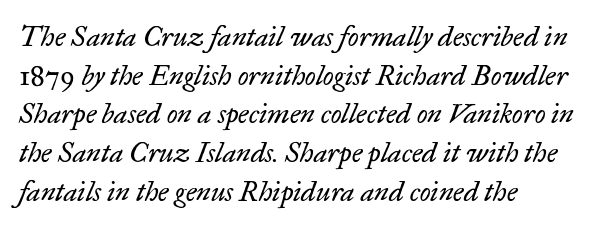
The image shows 28 px regular-weight serif type, italic (leaning right); set left-aligned, normal line spacing (1.38x), normal letter spacing, not underlined; low stroke contrast and a small x-height.
